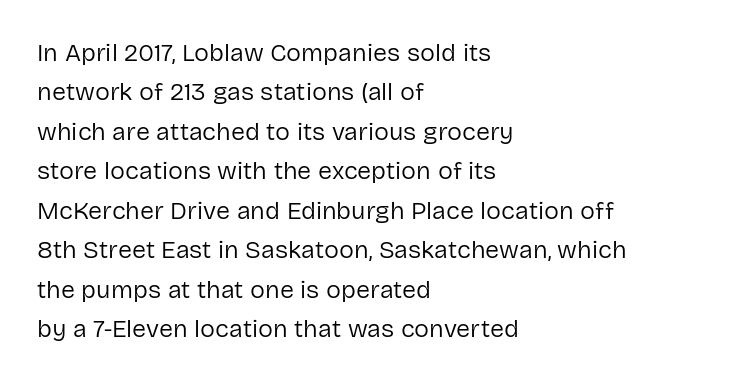
Q: Is the text bold? A: No.
Q: Is the text italic (slanted)? A: No, it is upright.
Q: Is the text underlined? A: No.
Q: How is the paragraph aligned? A: Left-aligned.
Q: Is the spacing between letters normal or unusually wide? A: Normal.
Q: Is the spacing between lines tight, normal or loose? A: Normal.
